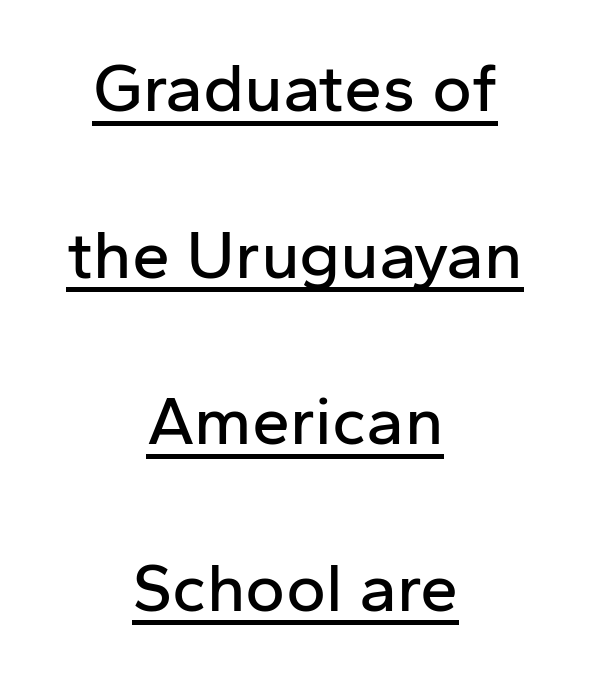
The image shows 68 px sans-serif type, upright; set centered, loose line spacing (2.45x), normal letter spacing, underlined; low stroke contrast and a medium x-height.
